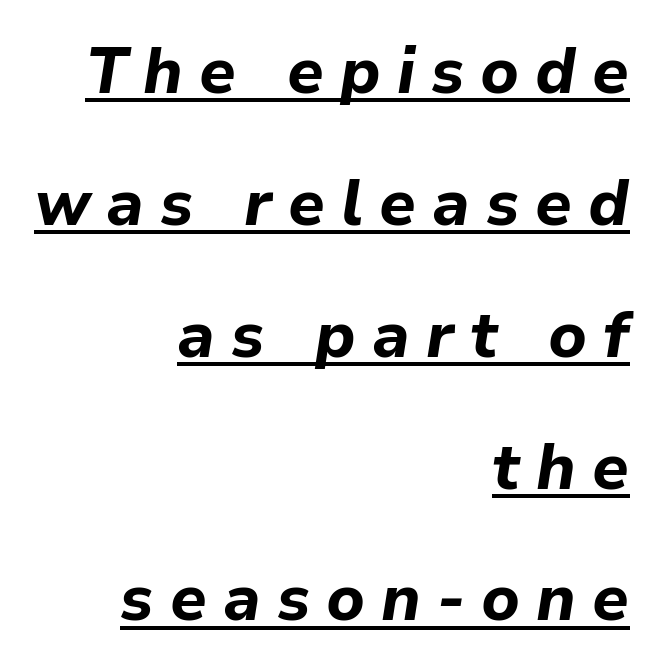
{"italic": "yes", "lean": "right", "slant_degrees": 9, "bold": "yes", "weight": "bold", "width": "normal", "stroke_contrast": "low", "x_height": "medium", "monospaced": "no", "underline": "yes", "align": "right", "line_spacing": "loose", "line_spacing_ratio": 2.06, "letter_spacing": "wide", "letter_spacing_em": 0.25, "glyph_px": 64}
